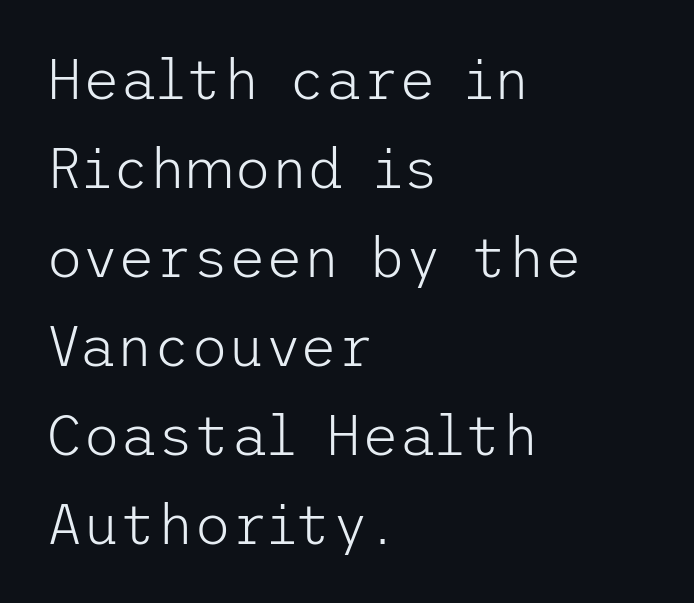
{"serif": "no", "italic": "no", "bold": "no", "weight": "light", "width": "normal", "stroke_contrast": "low", "x_height": "medium", "underline": "no", "align": "left", "line_spacing": "normal", "line_spacing_ratio": 1.56, "letter_spacing": "normal", "letter_spacing_em": 0.0, "glyph_px": 57}
